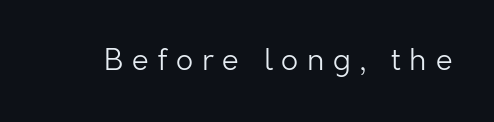
This sample uses an upright cut, with every glyph sitting square on the baseline. What kind of face is this? One without serifs — a sans. Is the type heavy? It reads as light-to-regular instead. There is plenty of visible air inserted between adjacent glyphs. Nobody drew a line under any word here. Spacing verdict: proportional, widths tailored to each character.
